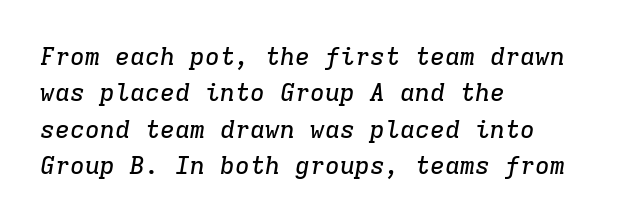
Q: Is the text italic (slanted)? A: Yes, it leans right by about 9 degrees.
Q: Is the text underlined? A: No.
Q: How is the paragraph aligned? A: Left-aligned.
Q: Is the spacing between letters normal or unusually wide? A: Normal.
Q: Is the spacing between lines tight, normal or loose? A: Normal.
